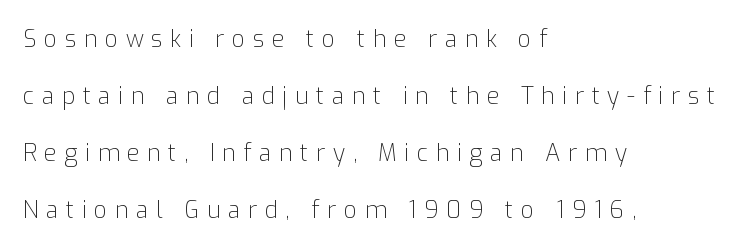
Q: Is the text bold? A: No.
Q: Is the text italic (slanted)? A: No, it is upright.
Q: Is the text underlined? A: No.
Q: How is the paragraph aligned? A: Left-aligned.
Q: Is the spacing between letters normal or unusually wide? A: Unusually wide.
Q: Is the spacing between lines tight, normal or loose? A: Loose.
